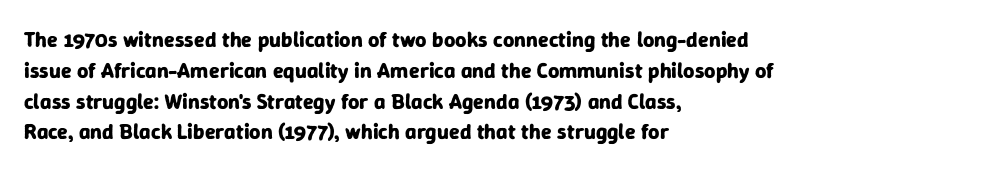
No italicization has been applied; the sample stays upright. The line-height multiplier appears to be the usual default. The face used here has the dense, thick strokes of a bold. Clear beneath every line of the passage. Each word holds together tightly as a unit, with standard inter-letter gaps. The typesetter chose a ragged-right arrangement here.
